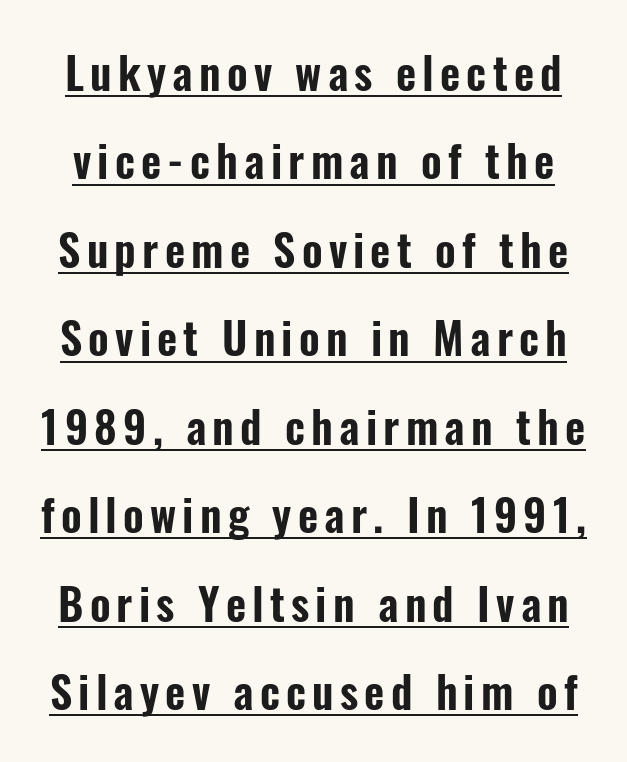
{"serif": "no", "italic": "no", "width": "condensed", "stroke_contrast": "low", "x_height": "medium", "monospaced": "no", "underline": "yes", "line_spacing": "loose", "line_spacing_ratio": 2.01, "glyph_px": 44}
